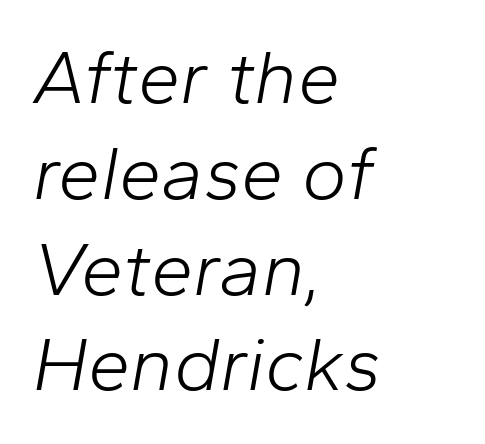
The image shows 76 px light type, italic (leaning right); set left-aligned, normal line spacing (1.26x), normal letter spacing, not underlined; low stroke contrast and a medium x-height.
